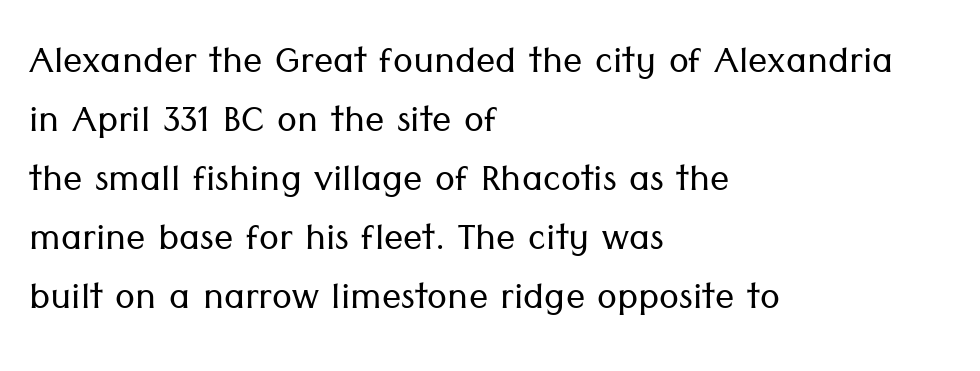
Q: Is the text bold? A: No.
Q: Is the text italic (slanted)? A: No, it is upright.
Q: Is the typeface a serif or a sans-serif typeface? A: Sans-serif.
Q: Is the text underlined? A: No.
Q: How is the paragraph aligned? A: Left-aligned.
Q: Is the spacing between letters normal or unusually wide? A: Normal.
Q: Width (condensed, normal, or wide)? A: Normal.
Q: Stroke contrast? A: Low.
Q: x-height? A: Medium.
Q: Monospaced? A: No.
